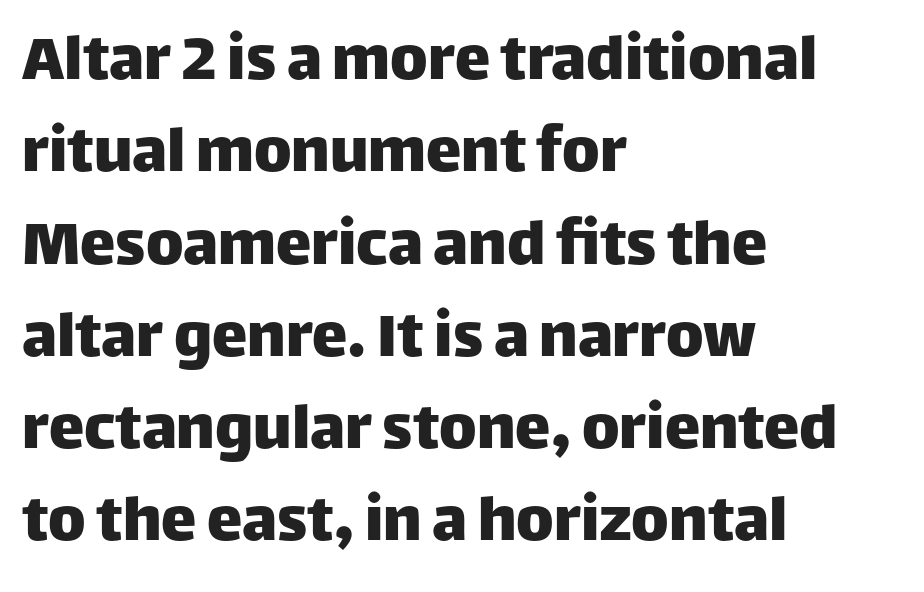
{"serif": "no", "italic": "no", "width": "normal", "stroke_contrast": "low", "x_height": "large", "monospaced": "no", "underline": "no", "align": "left", "line_spacing": "normal", "line_spacing_ratio": 1.3, "letter_spacing": "normal", "letter_spacing_em": 0.0, "glyph_px": 71}
